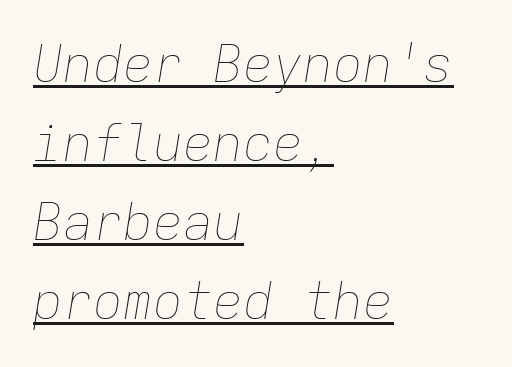
Slant detected: the letters are inclined. Spacing verdict: monospaced, one width for all characters. Somebody hit Ctrl+U on this one — the words are underlined. The type is set solid horizontally, with unmodified tracking. Layout note: lines flush left. The font is comparable to plain body text, perhaps lighter.
